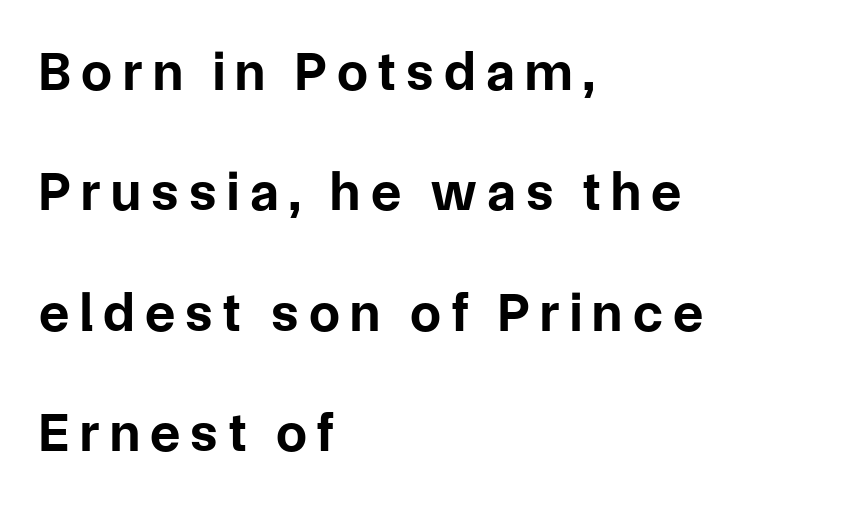
Q: Is the text bold? A: Yes.
Q: Is the text italic (slanted)? A: No, it is upright.
Q: Is the typeface a serif or a sans-serif typeface? A: Sans-serif.
Q: Is the text underlined? A: No.
Q: How is the paragraph aligned? A: Left-aligned.
Q: Is the spacing between lines tight, normal or loose? A: Loose.
Q: Width (condensed, normal, or wide)? A: Normal.
Q: Stroke contrast? A: Low.
Q: x-height? A: Medium.
Q: Monospaced? A: No.
